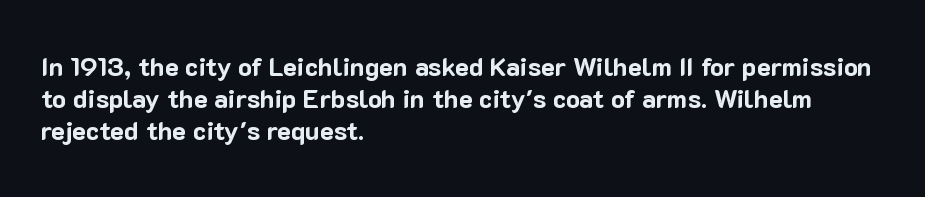
The image shows 26 px bold type, upright; set left-aligned, line spacing 1.24x, normal letter spacing, not underlined.
